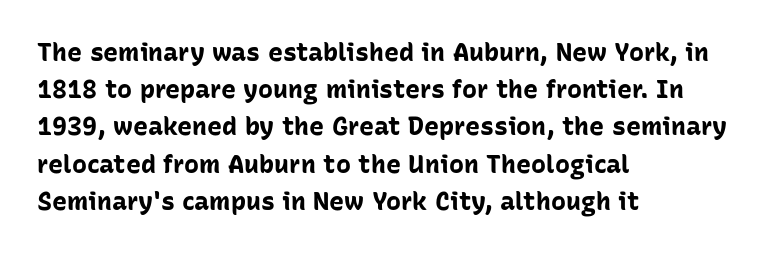
The image shows 25 px bold type, upright; set left-aligned, normal line spacing (1.49x), normal letter spacing, not underlined.
